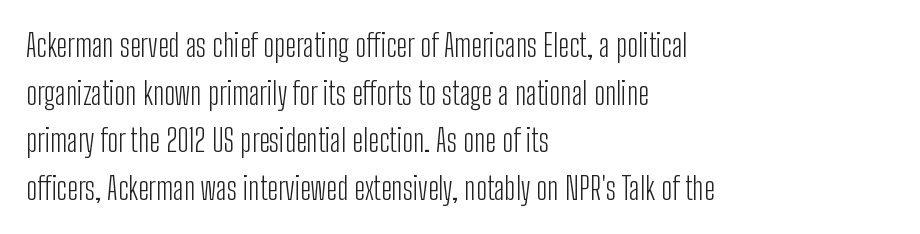
Heaviness? Minimal to ordinary, like unemphasized prose. Is there any slant? The stems are plumb. The characters display no serif detailing; their extremities are plain. In CSS terms this would be text-align: left. Successive baselines arrive at the customary interval.
